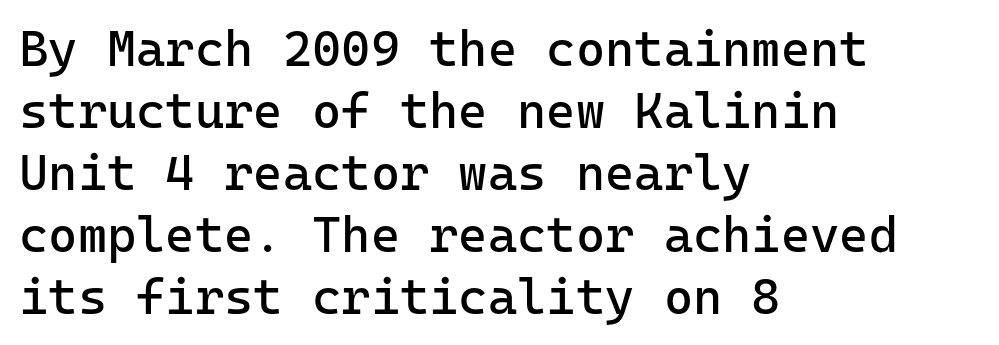
Q: Is the text bold? A: No.
Q: Is the text italic (slanted)? A: No, it is upright.
Q: Is the typeface a serif or a sans-serif typeface? A: Sans-serif.
Q: Is the text underlined? A: No.
Q: How is the paragraph aligned? A: Left-aligned.
Q: Is the spacing between letters normal or unusually wide? A: Normal.
Q: Width (condensed, normal, or wide)? A: Normal.
Q: Stroke contrast? A: Low.
Q: x-height? A: Medium.
